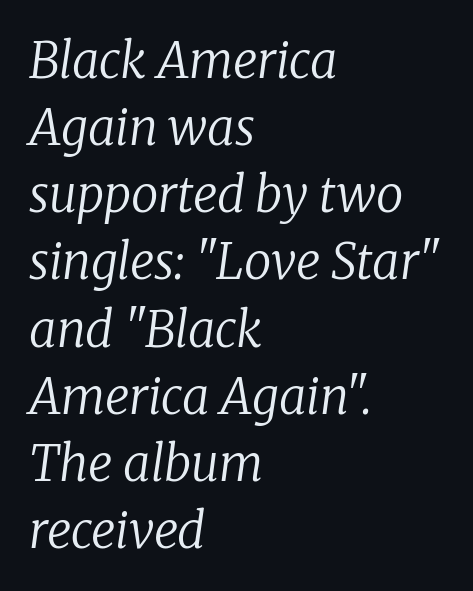
If you measured baseline to baseline, you'd find a middling distance. Stroke thickness stays within the range of a standard reading face or lighter. This rendering leaves character spacing at its baseline value. The passage is arranged the way most books set body copy — flush left. Notice how the stems are inclined rather than vertical — that's the hallmark of italics.
